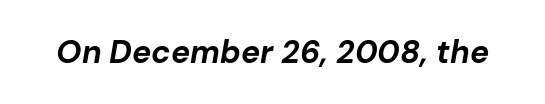
Q: Is the text bold? A: Yes.
Q: Is the text italic (slanted)? A: Yes, it leans right by about 10 degrees.
Q: Is the text underlined? A: No.
Q: Is the spacing between letters normal or unusually wide? A: Normal.
Q: Width (condensed, normal, or wide)? A: Normal.
Q: Stroke contrast? A: Low.
Q: x-height? A: Medium.
Q: Monospaced? A: No.
